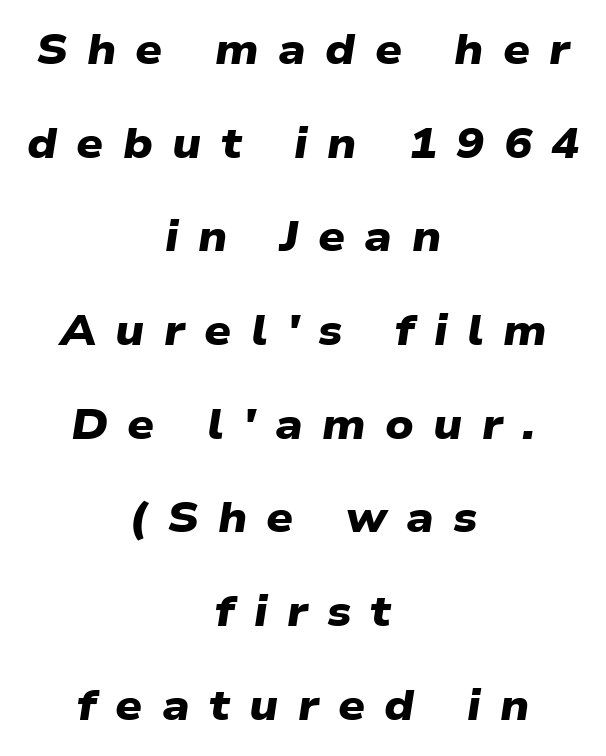
Is this a fixed-width face? No — the glyphs have proportional, varying widths. The type is letterspaced generously, with wide tracking. To sum up the face: it is a sans, with no serifs. Typeset on center — no edge is straight. The leading is generous, giving the passage an open texture.
